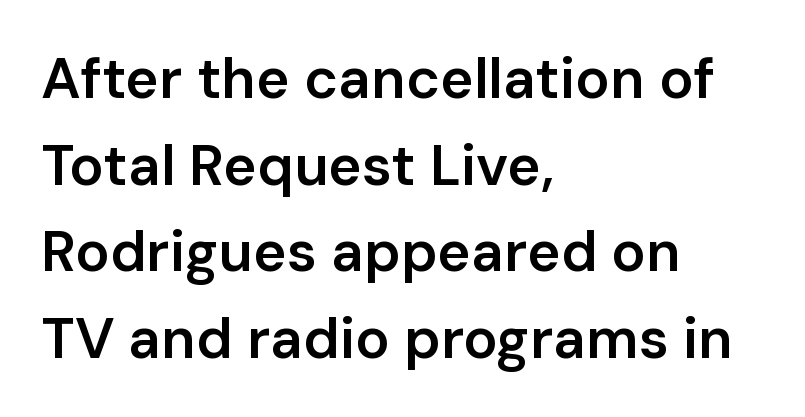
The image shows 57 px semibold sans-serif type, upright; set left-aligned, normal line spacing (1.52x), normal letter spacing, not underlined; low stroke contrast and a medium x-height.
